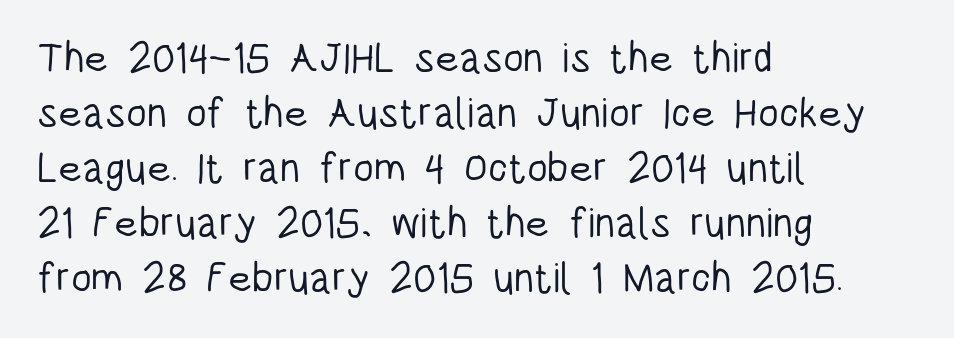
Q: Is the text bold? A: No.
Q: Is the text italic (slanted)? A: No, it is upright.
Q: Is the typeface a serif or a sans-serif typeface? A: Sans-serif.
Q: Is the text underlined? A: No.
Q: How is the paragraph aligned? A: Left-aligned.
Q: Is the spacing between letters normal or unusually wide? A: Normal.
Q: Is the spacing between lines tight, normal or loose? A: Normal.
Q: Width (condensed, normal, or wide)? A: Condensed.
Q: Stroke contrast? A: Low.
Q: x-height? A: Large.
Q: Monospaced? A: No.
